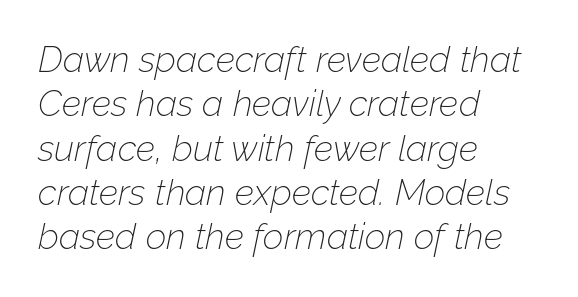
Q: Is the text bold? A: No.
Q: Is the text italic (slanted)? A: Yes, it leans right by about 12 degrees.
Q: Is the text underlined? A: No.
Q: How is the paragraph aligned? A: Left-aligned.
Q: Is the spacing between letters normal or unusually wide? A: Normal.
Q: Width (condensed, normal, or wide)? A: Normal.
Q: Stroke contrast? A: Low.
Q: x-height? A: Medium.
Q: Monospaced? A: No.
